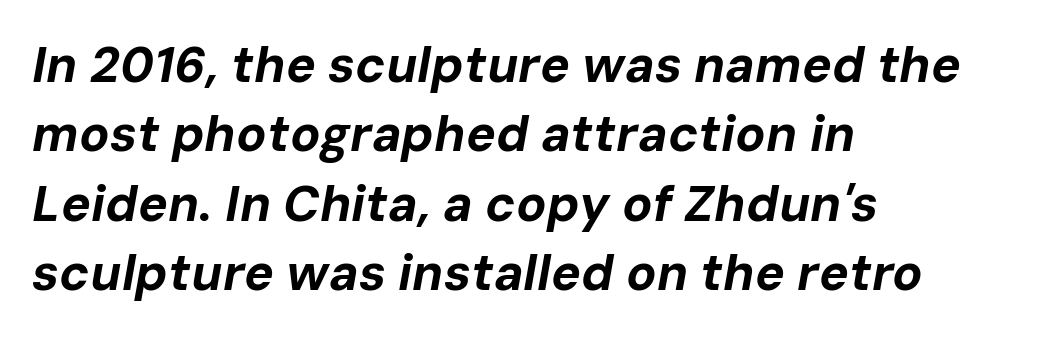
The image shows 50 px bold type, italic (leaning right); set left-aligned, normal line spacing (1.39x), normal letter spacing, not underlined; low stroke contrast and a medium x-height.
